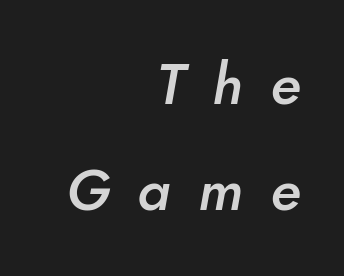
{"italic": "yes", "lean": "right", "slant_degrees": 10, "bold": "semi", "weight": "semibold", "width": "normal", "stroke_contrast": "low", "x_height": "small", "monospaced": "no", "underline": "no", "align": "right", "line_spacing_ratio": 1.83, "letter_spacing": "wide", "letter_spacing_em": 0.47, "glyph_px": 58}
